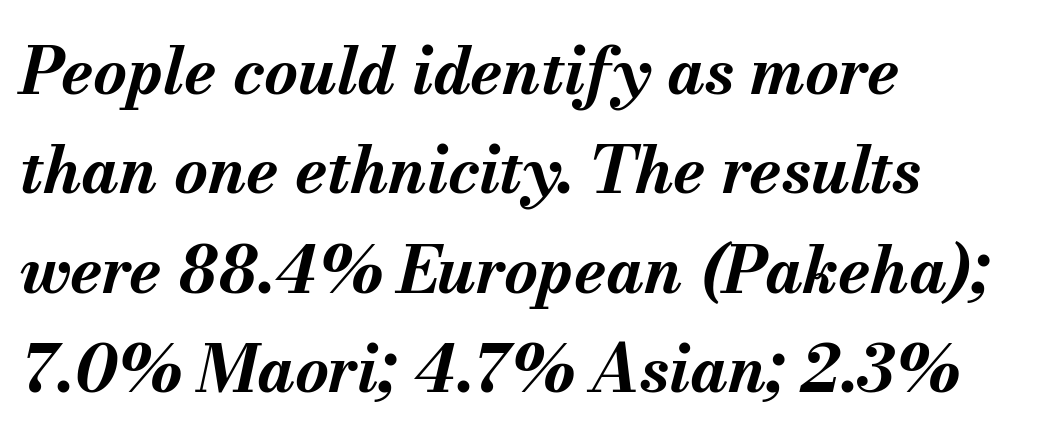
Think of a printed novel: that variable character pitch is what you see here. You could call the tracking neutral — neither tight nor loose. Is there much room between lines? A standard amount, neither cramped nor airy. Honestly, there is no underline to notice here at all. The specimen reads as italic at a glance.
